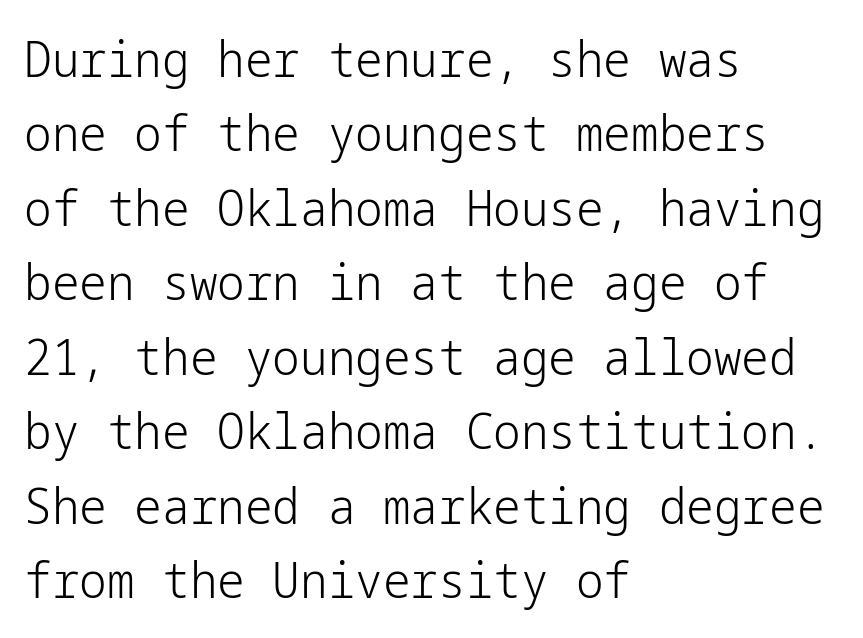
{"serif": "no", "italic": "no", "bold": "no", "weight": "light", "width": "normal", "stroke_contrast": "low", "x_height": "medium", "underline": "no", "align": "left", "line_spacing": "normal", "line_spacing_ratio": 1.52, "letter_spacing": "normal", "letter_spacing_em": 0.0, "glyph_px": 49}
